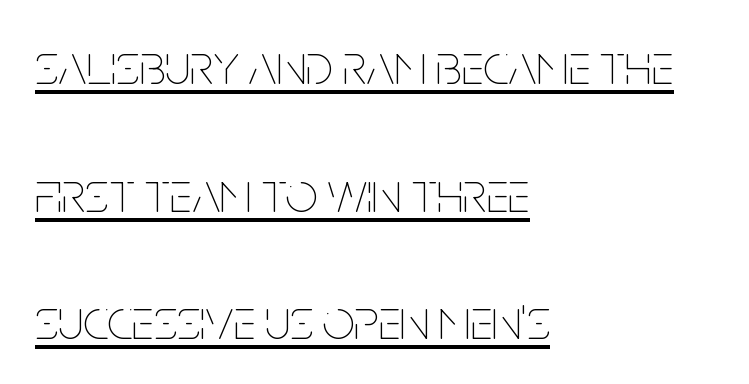
Q: Is the text bold? A: No.
Q: Is the text italic (slanted)? A: No, it is upright.
Q: Is the text underlined? A: Yes.
Q: How is the paragraph aligned? A: Left-aligned.
Q: Is the spacing between letters normal or unusually wide? A: Normal.
Q: Is the spacing between lines tight, normal or loose? A: Loose.
Q: Width (condensed, normal, or wide)? A: Condensed.
Q: Stroke contrast? A: Low.
Q: x-height? A: Large.
Q: Monospaced? A: No.
